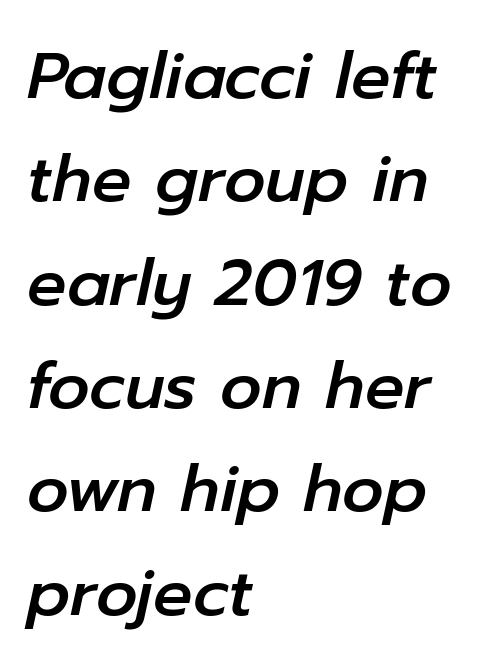
{"italic": "yes", "lean": "right", "slant_degrees": 12, "width": "normal", "stroke_contrast": "low", "x_height": "medium", "monospaced": "no", "underline": "no", "align": "left", "line_spacing": "normal", "line_spacing_ratio": 1.59, "letter_spacing": "normal", "letter_spacing_em": 0.0, "glyph_px": 65}
